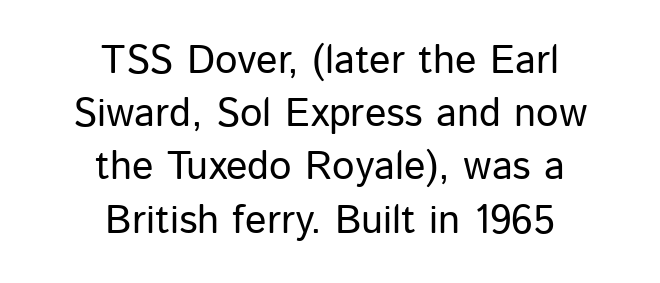
The image shows 40 px regular-weight sans-serif type, upright; set centered, normal line spacing (1.33x), normal letter spacing, not underlined; low stroke contrast and a medium x-height.
